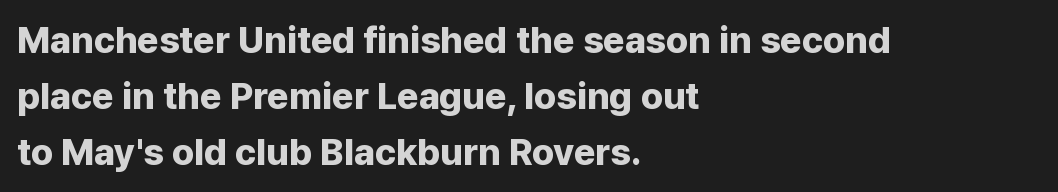
Quick note: interline space is typical. Note: no serifs on the glyphs. The rendering uses natural spacing where letterforms have individual widths. There is no visible air inserted between adjacent glyphs.
